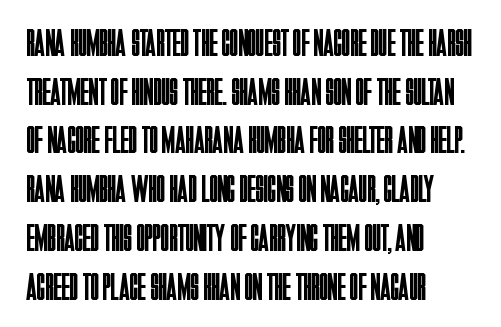
The image shows 39 px regular-weight, condensed sans-serif type, upright; set left-aligned, normal line spacing (1.25x), normal letter spacing, not underlined; low stroke contrast and a large x-height.
